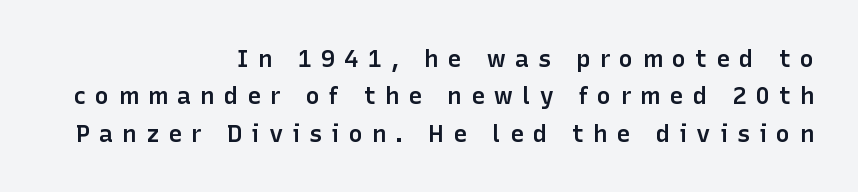
Q: Is the text bold? A: Semi-bold.
Q: Is the text italic (slanted)? A: No, it is upright.
Q: Is the text underlined? A: No.
Q: How is the paragraph aligned? A: Right-aligned.
Q: Is the spacing between letters normal or unusually wide? A: Unusually wide.
Q: Is the spacing between lines tight, normal or loose? A: Normal.
